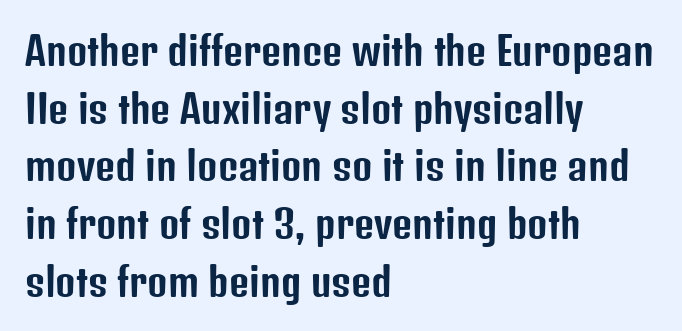
Nope, no serifs anywhere on these letters. The passage shown is typed in a proportional face where columns would drift. The ragged edge is on the right, which tells us the setting is flush left. Posture: straight, roman, zero tilt.
